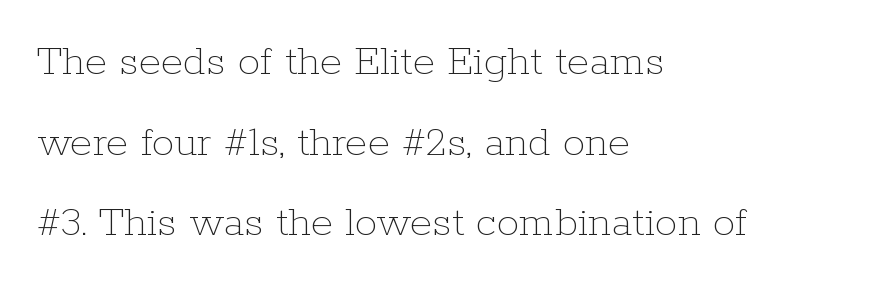
The image shows 45 px thin type, upright; set left-aligned, line spacing 1.79x, normal letter spacing, not underlined; low stroke contrast and a medium x-height.
